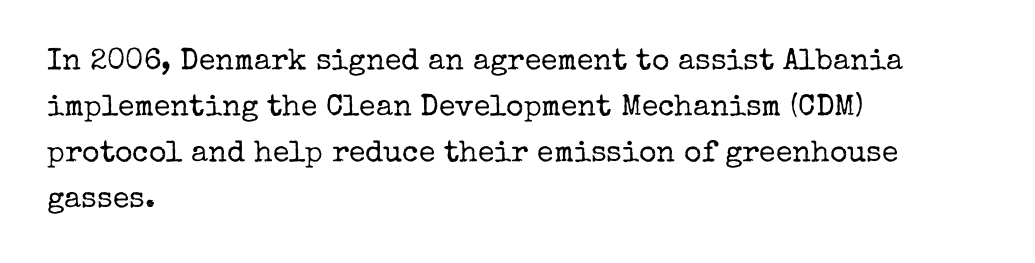
The image shows 30 px regular-weight serif type, upright; set left-aligned, normal line spacing (1.53x), normal letter spacing, not underlined; low stroke contrast and a medium x-height.
